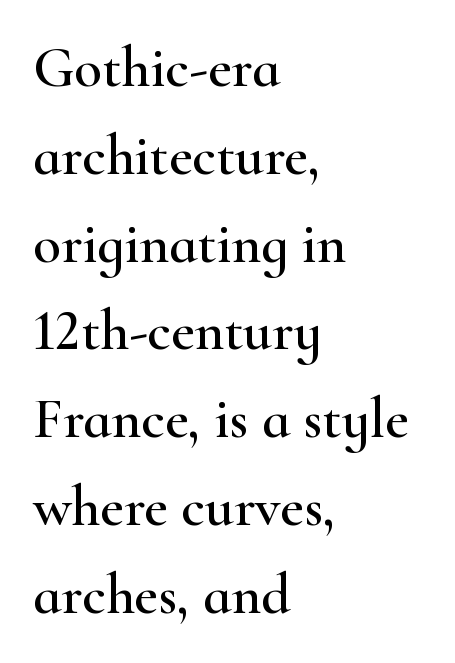
Typographically, this falls in the serif category. A classic flush-left, rag-right setting is used for this passage. Horizontal bands of white between lines are of average thickness. Caption: standard tracking, unaltered.
